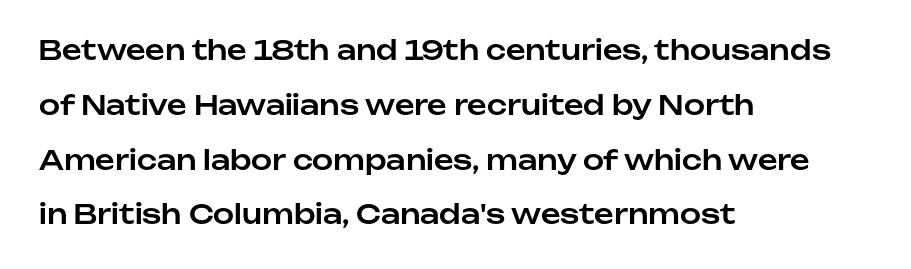
Q: Is the text italic (slanted)? A: No, it is upright.
Q: Is the text underlined? A: No.
Q: How is the paragraph aligned? A: Left-aligned.
Q: Is the spacing between letters normal or unusually wide? A: Normal.
Q: Is the spacing between lines tight, normal or loose? A: Loose.
